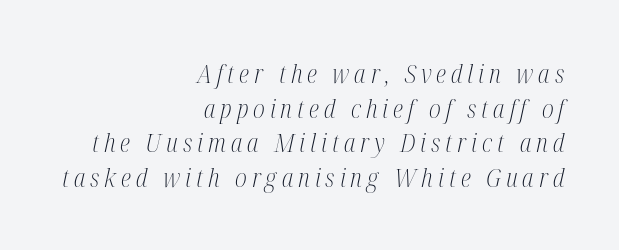
{"italic": "yes", "lean": "right", "slant_degrees": 12, "bold": "no", "underline": "no", "align": "right", "line_spacing": "normal", "line_spacing_ratio": 1.33, "glyph_px": 26}
